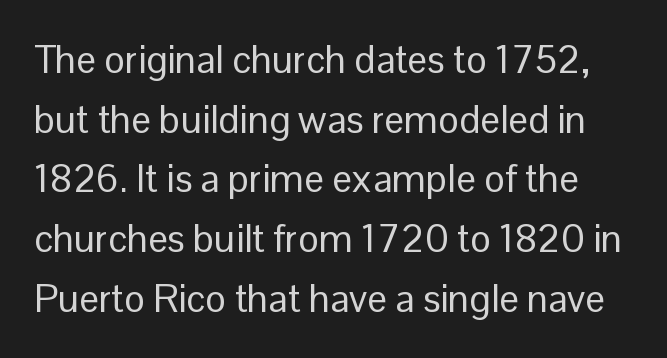
The image shows 39 px regular-weight sans-serif type, upright; set normal line spacing (1.53x), normal letter spacing, not underlined; low stroke contrast and a medium x-height.
